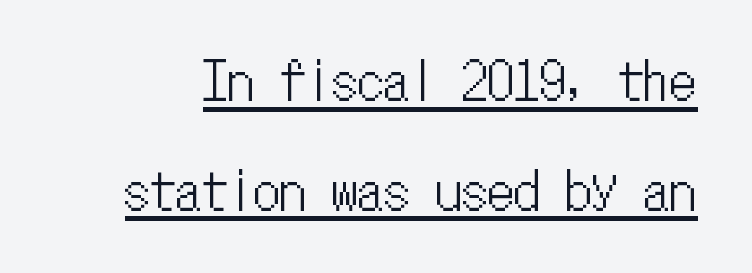
Unlike italic type, these characters show no tilt at all. One glance says open: line gaps are wider than usual. Is there an underline? Yes — a line sits under the letters. The rendering uses typewriter-style spacing with identical character cells. The letters sit at their default tracking, neither squeezed nor spread.
